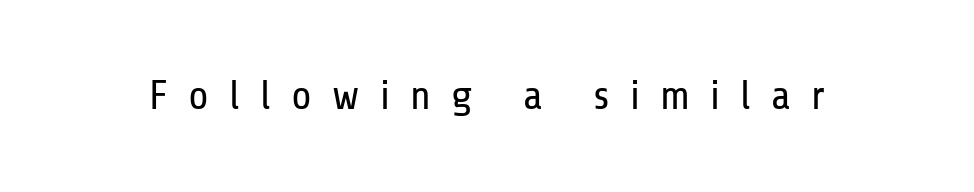
The image shows 41 px regular-weight, condensed sans-serif type, upright; set unusually wide letter spacing (+0.49 em), not underlined; low stroke contrast and a medium x-height.
